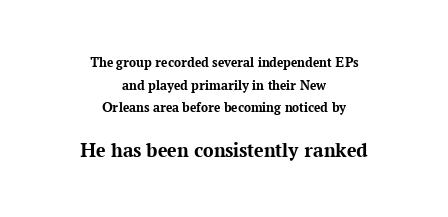
If you measured baseline to baseline, you'd find a middling distance. The font's upright variant was chosen for this text. Block two is the big one; block one sits smaller above it. The compositor balanced each line on the midline.
